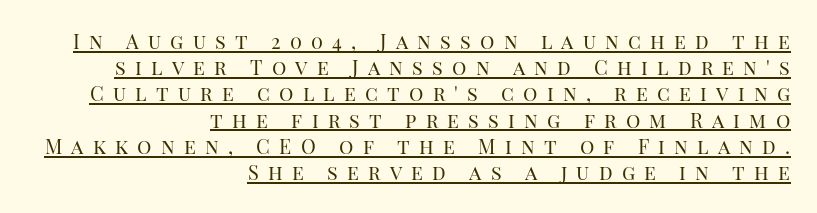
The image shows 20 px text type, upright; set right-aligned, normal line spacing (1.31x), unusually wide letter spacing (+0.46 em), underlined.
